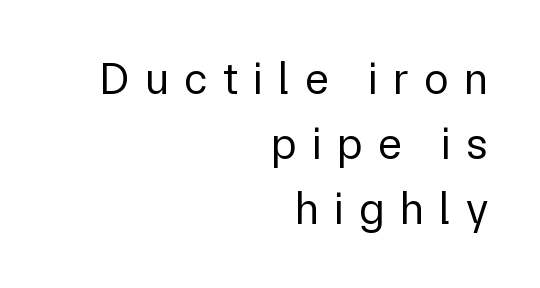
Q: Is the text bold? A: No.
Q: Is the text italic (slanted)? A: No, it is upright.
Q: Is the typeface a serif or a sans-serif typeface? A: Sans-serif.
Q: Is the text underlined? A: No.
Q: How is the paragraph aligned? A: Right-aligned.
Q: Is the spacing between letters normal or unusually wide? A: Unusually wide.
Q: Is the spacing between lines tight, normal or loose? A: Normal.
Q: Width (condensed, normal, or wide)? A: Normal.
Q: Stroke contrast? A: Low.
Q: x-height? A: Medium.
Q: Monospaced? A: No.
